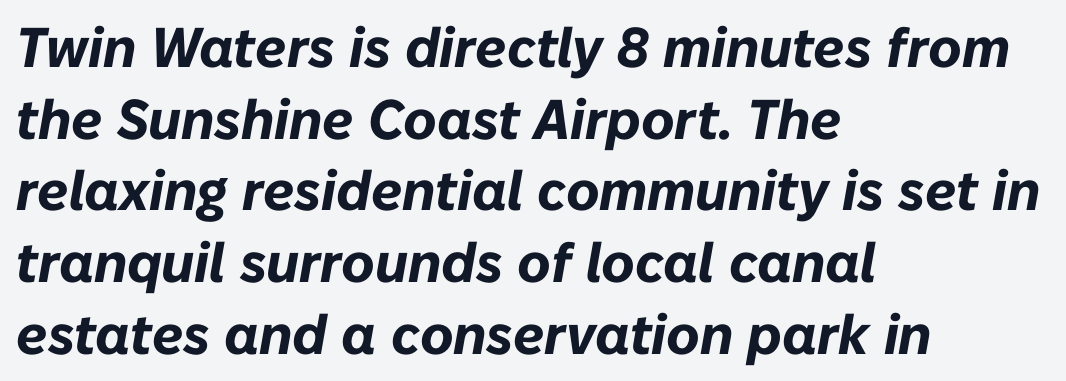
Think of a printed novel: that variable character pitch is what you see here. Compared with typical body copy, the letter spacing here is the same. The passage shown is not underscored anywhere. Yep, that's italic — everything's leaning. The designer left line spacing at the default.
